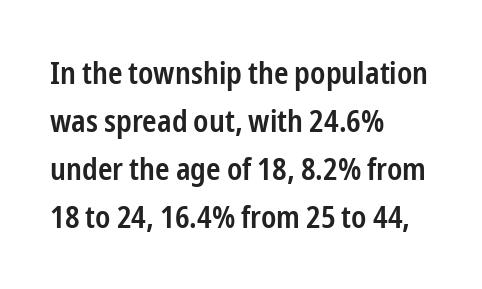
The image shows 31 px semibold, condensed sans-serif type, upright; set left-aligned, normal line spacing (1.55x), normal letter spacing, not underlined; low stroke contrast and a medium x-height.
